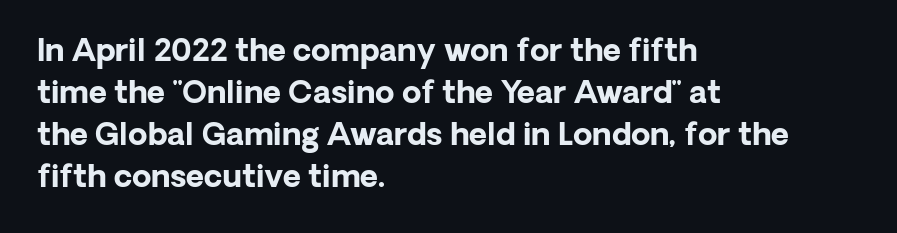
{"serif": "no", "italic": "no", "bold": "yes", "weight": "bold", "width": "normal", "stroke_contrast": "low", "x_height": "medium", "monospaced": "no", "underline": "no", "align": "left", "line_spacing": "normal", "line_spacing_ratio": 1.36, "letter_spacing": "normal", "letter_spacing_em": 0.0, "glyph_px": 31}
